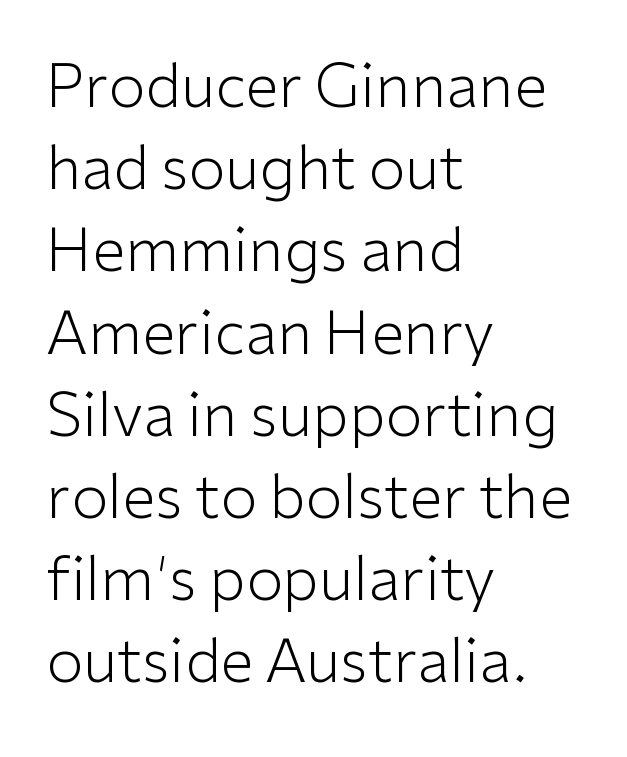
Q: Is the text bold? A: No.
Q: Is the text italic (slanted)? A: No, it is upright.
Q: Is the typeface a serif or a sans-serif typeface? A: Sans-serif.
Q: Is the text underlined? A: No.
Q: How is the paragraph aligned? A: Left-aligned.
Q: Is the spacing between letters normal or unusually wide? A: Normal.
Q: Is the spacing between lines tight, normal or loose? A: Normal.
Q: Width (condensed, normal, or wide)? A: Normal.
Q: Stroke contrast? A: Low.
Q: x-height? A: Medium.
Q: Monospaced? A: No.
